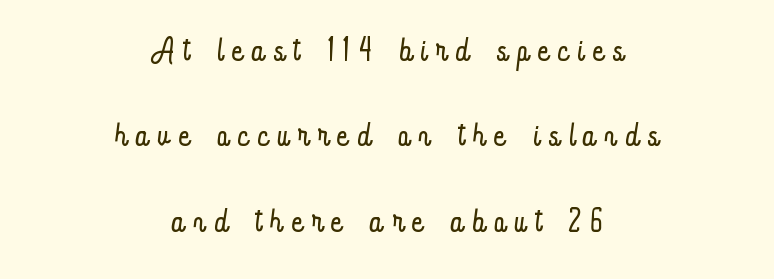
{"bold": "no", "weight": "light", "width": "condensed", "stroke_contrast": "low", "x_height": "small", "monospaced": "no", "underline": "no", "align": "center", "line_spacing": "loose", "line_spacing_ratio": 1.9, "letter_spacing": "wide", "letter_spacing_em": 0.22, "glyph_px": 45}
